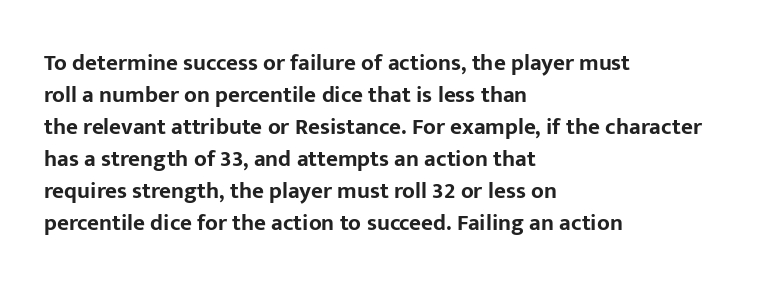
The image shows 23 px bold type, upright; set left-aligned, normal line spacing (1.39x), normal letter spacing, not underlined.
